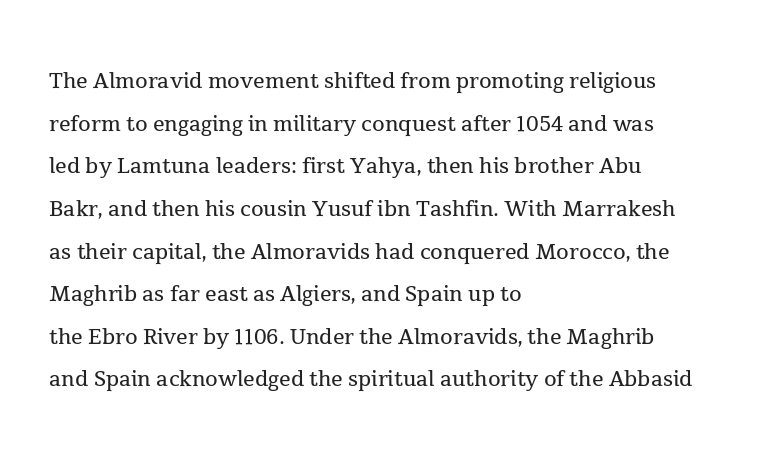
Whoever set this chose a conventional vertical rhythm. This sample is left-justified, so line endings fall wherever the words run out. Does extra space separate the letters? No, they use regular spacing. This sample uses an upright cut, with every glyph sitting square on the baseline. Nothing heavy about these letters — not bold at all. Regarding serifs, this sample has them.
